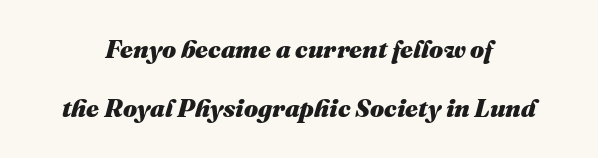
Typeset on center — no edge is straight. The face used here has a pronounced slope to its letters. Rule under the text: the space is simply empty. Typographic density is high because the face is bold. You could fit nearly another row in the gap between these rows. Nobody touched the tracking dial on this one.
